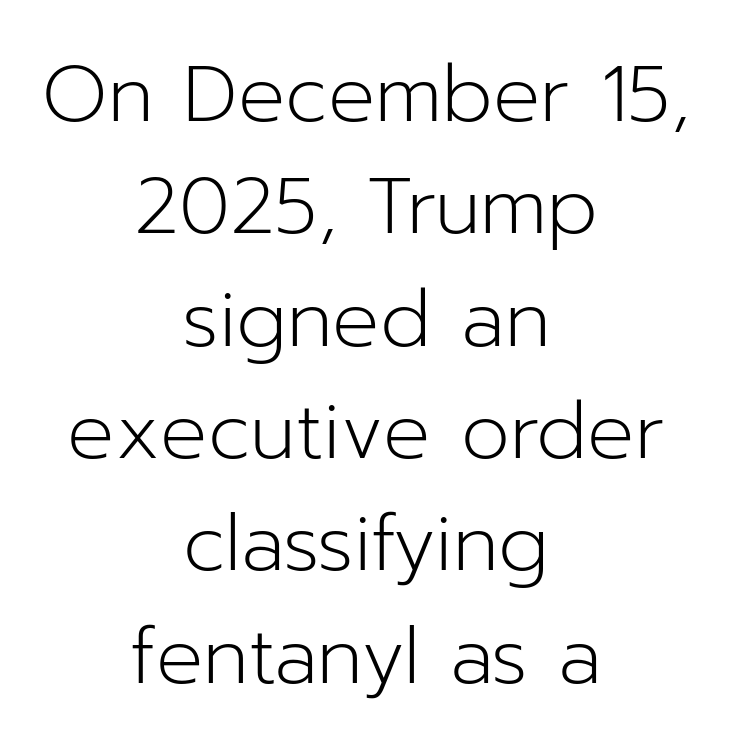
{"serif": "no", "italic": "no", "bold": "no", "weight": "light", "width": "normal", "stroke_contrast": "low", "x_height": "medium", "monospaced": "no", "underline": "no", "align": "center", "line_spacing": "normal", "line_spacing_ratio": 1.44, "letter_spacing": "normal", "letter_spacing_em": 0.0, "glyph_px": 78}
